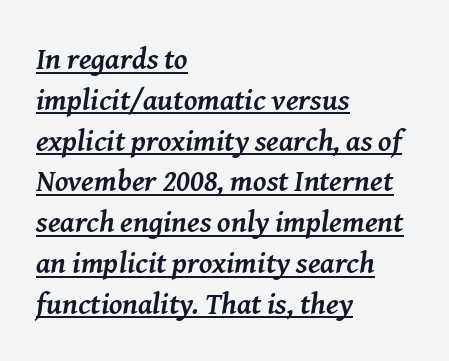
The image shows 30 px semibold serif type, italic (leaning right); set left-aligned, normal line spacing (1.36x), normal letter spacing, underlined; medium stroke contrast and a medium x-height.
